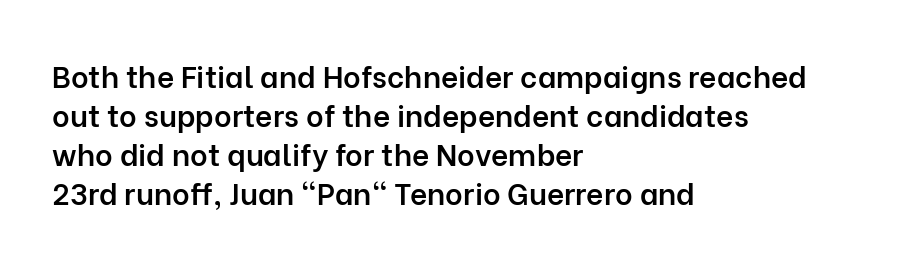
The font's upright variant was chosen for this text. Notice how descenders clear the ascenders below comfortably — that's standard leading. This rendering employs a face without finishing strokes, i.e., a sans-serif. The face used here is proportionally spaced, like ordinary book or web type. In terms of letterspacing, this is plain default setting.
